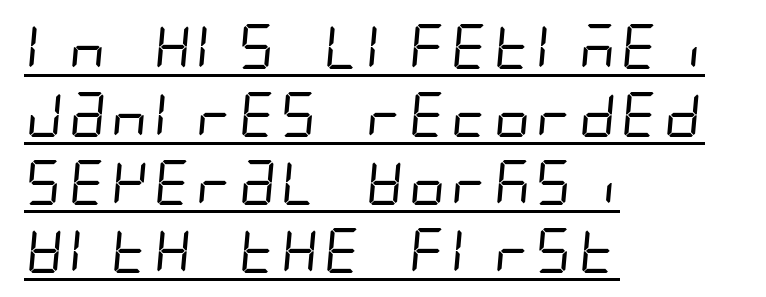
{"serif": "no", "bold": "no", "weight": "regular", "width": "condensed", "stroke_contrast": "low", "x_height": "large", "underline": "yes", "align": "left", "line_spacing": "normal", "line_spacing_ratio": 1.51, "letter_spacing": "normal", "letter_spacing_em": 0.0, "glyph_px": 45}
